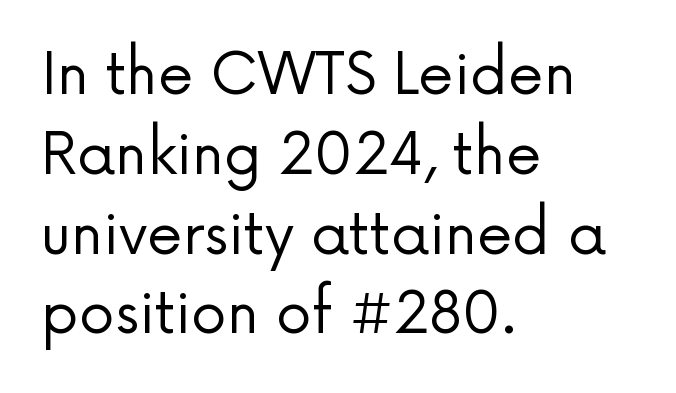
Observe the ordinary spacing: letters are neighbours, not strangers. Regarding serifs, this sample does without them. Think standard paragraph weight, or any step lighter than that. In terms of posture, this sample is upright.
